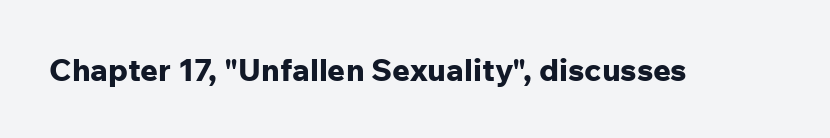
The image shows 31 px bold sans-serif type, upright; set normal letter spacing, not underlined; low stroke contrast and a medium x-height.
